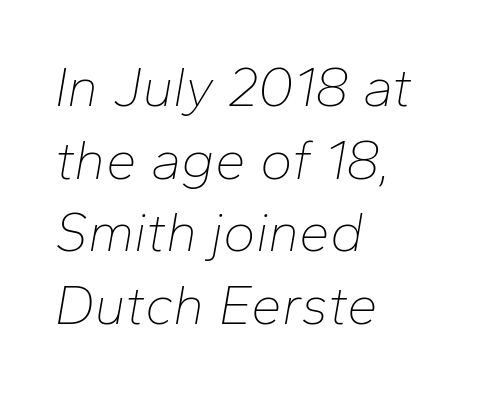
On a weight scale, this lands at 450 or below. Tracking here is standard; glyphs follow each other at the usual distance. This sample is left-justified, so line endings fall wherever the words run out. The text carries the slant typical of an italic or oblique font.
